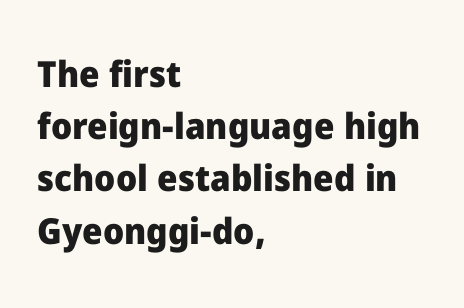
Q: Is the text bold? A: Yes.
Q: Is the text italic (slanted)? A: No, it is upright.
Q: Is the typeface a serif or a sans-serif typeface? A: Sans-serif.
Q: Is the text underlined? A: No.
Q: How is the paragraph aligned? A: Left-aligned.
Q: Is the spacing between letters normal or unusually wide? A: Normal.
Q: Is the spacing between lines tight, normal or loose? A: Normal.
Q: Width (condensed, normal, or wide)? A: Normal.
Q: Stroke contrast? A: Low.
Q: x-height? A: Medium.
Q: Monospaced? A: No.
